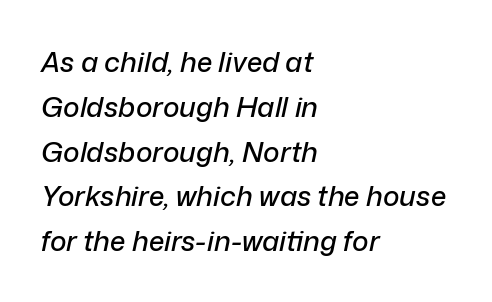
{"italic": "yes", "lean": "right", "slant_degrees": 12, "width": "normal", "stroke_contrast": "low", "x_height": "medium", "monospaced": "no", "underline": "no", "align": "left", "line_spacing": "normal", "line_spacing_ratio": 1.6, "letter_spacing": "normal", "letter_spacing_em": 0.0, "glyph_px": 28}
